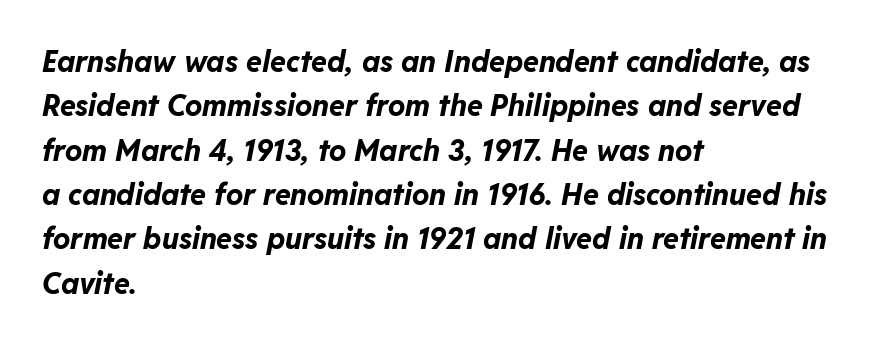
The image shows 29 px bold type, italic (leaning right); set left-aligned, normal line spacing (1.53x), normal letter spacing, not underlined; low stroke contrast and a medium x-height.
